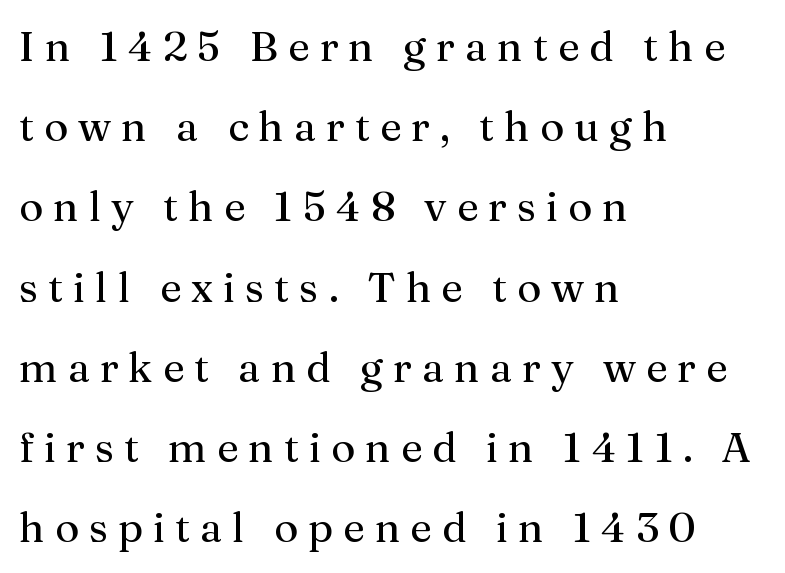
Note: serifs present on the glyphs. The face used here is proportionally spaced, like ordinary book or web type. Line beginnings align vertically; line endings do not. You can tell it's not italic because the verticals are truly vertical. The designer dialed line spacing up above the default.
